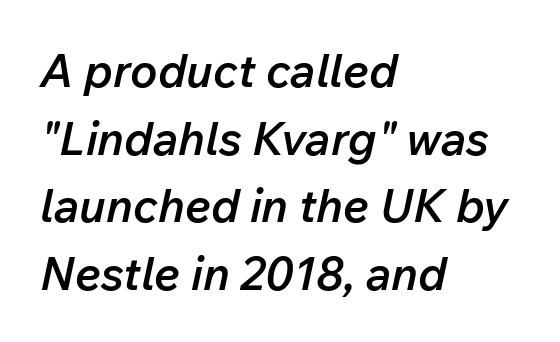
The image shows 46 px semibold type, italic (leaning right); set left-aligned, normal line spacing (1.47x), normal letter spacing, not underlined; low stroke contrast and a medium x-height.
